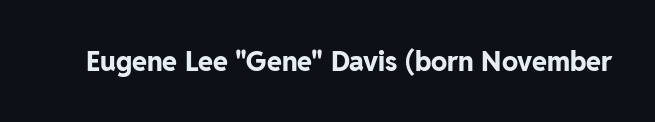
The image shows 27 px bold type, upright; set normal letter spacing, not underlined.
